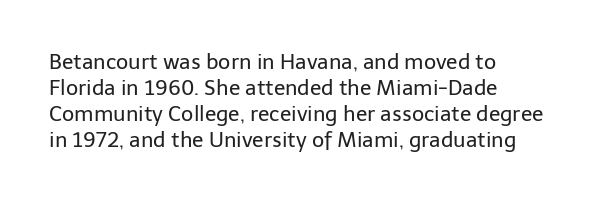
{"italic": "no", "bold": "no", "underline": "no", "align": "left", "line_spacing_ratio": 1.24, "letter_spacing": "normal", "letter_spacing_em": 0.0, "glyph_px": 21}
